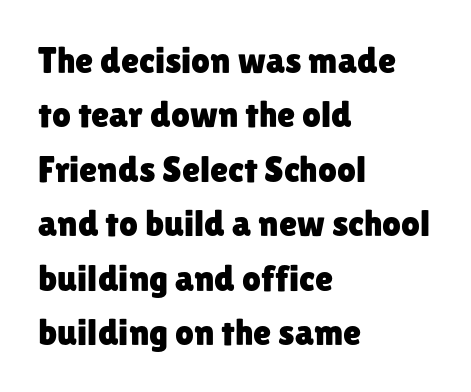
A roman cut, with each character standing at attention. Interline gaps are of average width in this sample. What kind of face is this? One without serifs — a sans. These lines are rendered in a variable-pitch font. Rule under the text: the space is simply empty.
